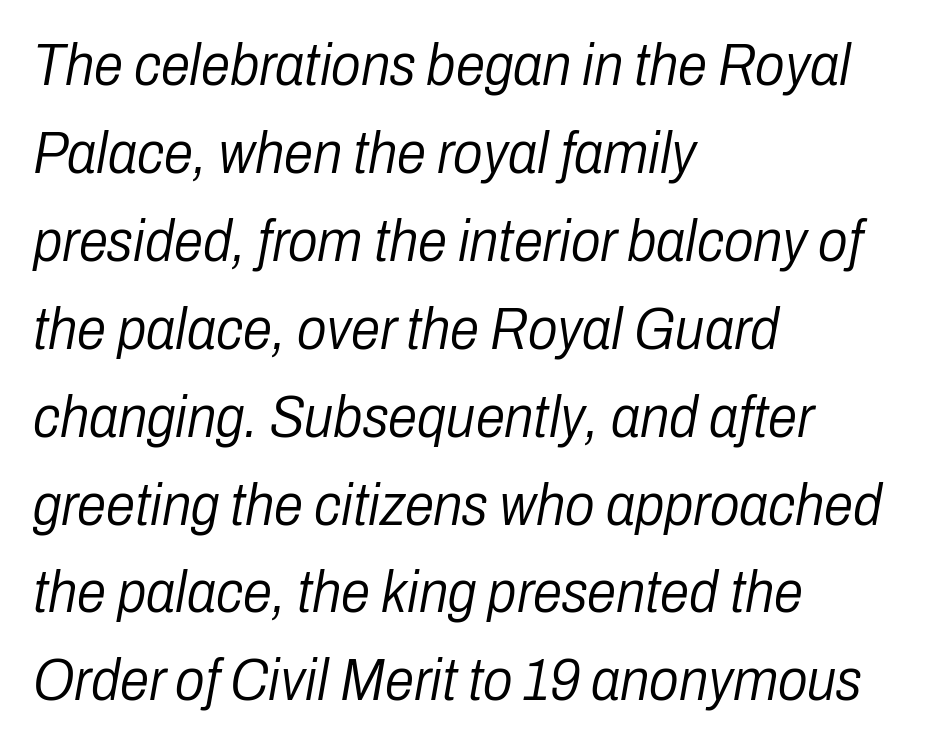
The image shows 59 px light, condensed type, italic (leaning right); set left-aligned, normal line spacing (1.49x), normal letter spacing, not underlined; low stroke contrast and a medium x-height.
